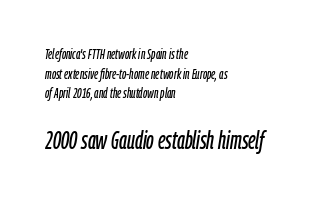
Layout note: lines flush left. Size contrast runs from small at the top to large at the bottom. Underlining? Definitely not there. This rendering leaves character spacing at its baseline value. Normally led — the rows are evenly, conventionally spaced. The rendering applies a slant to the glyphs.
